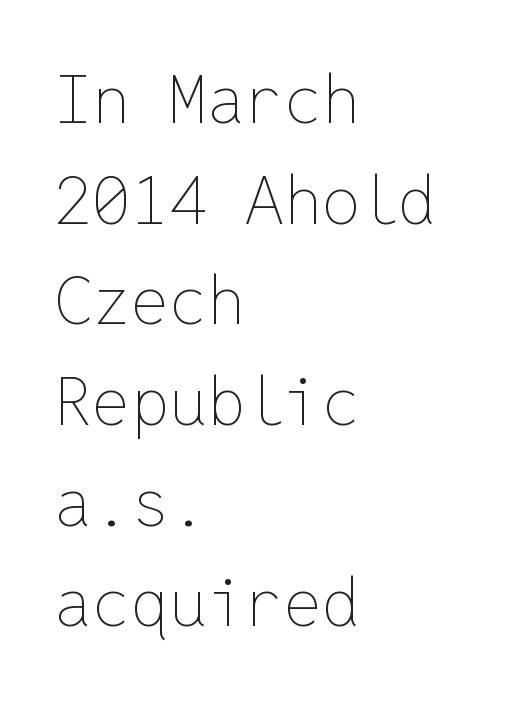
The rendering uses typewriter-style spacing with identical character cells. These glyphs show unthickened strokes, regular width or finer. Check the space under the baseline: it is left empty. Look at the tracking — it's just the regular setting, nothing added. Whoever set this chose a conventional vertical rhythm. Does the copy run flush right? No — it runs flush left.
